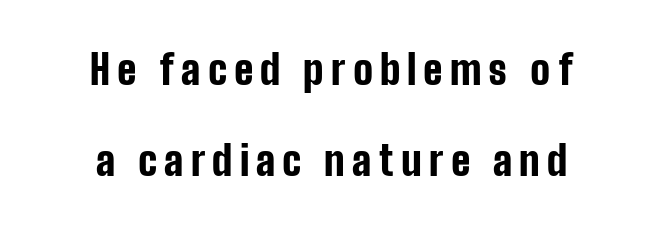
Varying glyph widths throughout — classic text-font behaviour. Check the space under the baseline: it is left empty. The typesetting leans heavy: a genuine bold. The paragraph has two soft edges and a firm central axis. Is there any slant? The stems are plumb.
